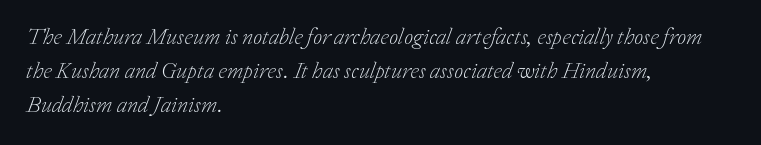
{"italic": "yes", "lean": "right", "slant_degrees": 20, "bold": "no", "underline": "no", "align": "left", "line_spacing": "normal", "line_spacing_ratio": 1.48, "letter_spacing": "normal", "letter_spacing_em": 0.0, "glyph_px": 23}
